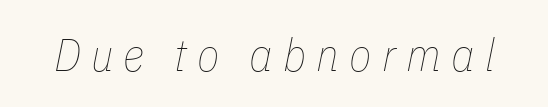
The image shows 46 px thin, condensed type, italic (leaning right); set unusually wide letter spacing (+0.22 em), not underlined; low stroke contrast and a medium x-height.
